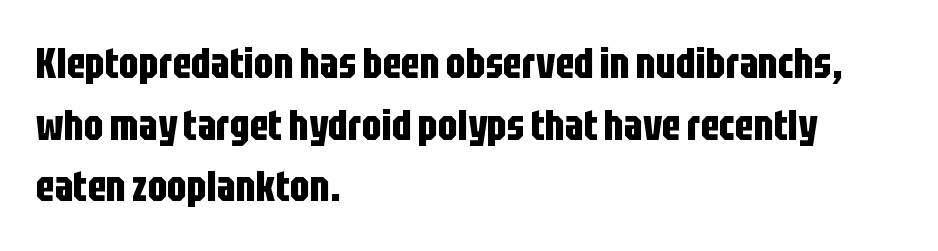
Q: Is the text bold? A: Yes.
Q: Is the text italic (slanted)? A: No, it is upright.
Q: Is the typeface a serif or a sans-serif typeface? A: Sans-serif.
Q: Is the text underlined? A: No.
Q: How is the paragraph aligned? A: Left-aligned.
Q: Is the spacing between letters normal or unusually wide? A: Normal.
Q: Is the spacing between lines tight, normal or loose? A: Normal.
Q: Width (condensed, normal, or wide)? A: Condensed.
Q: Stroke contrast? A: Low.
Q: x-height? A: Large.
Q: Monospaced? A: No.
